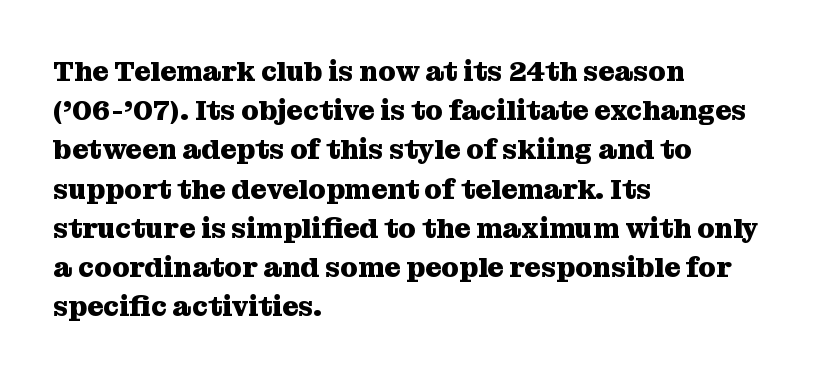
The image shows 28 px heavy serif type, upright; set left-aligned, normal line spacing (1.4x), normal letter spacing, not underlined; medium stroke contrast and a medium x-height.
